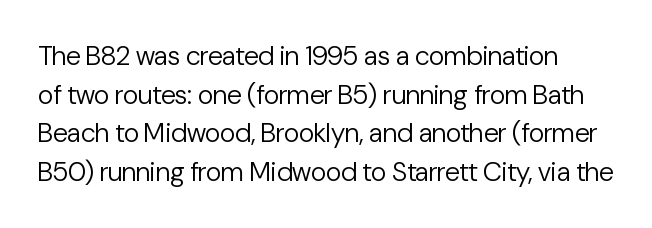
The image shows 27 px text type, upright; set normal line spacing (1.43x), normal letter spacing, not underlined.
